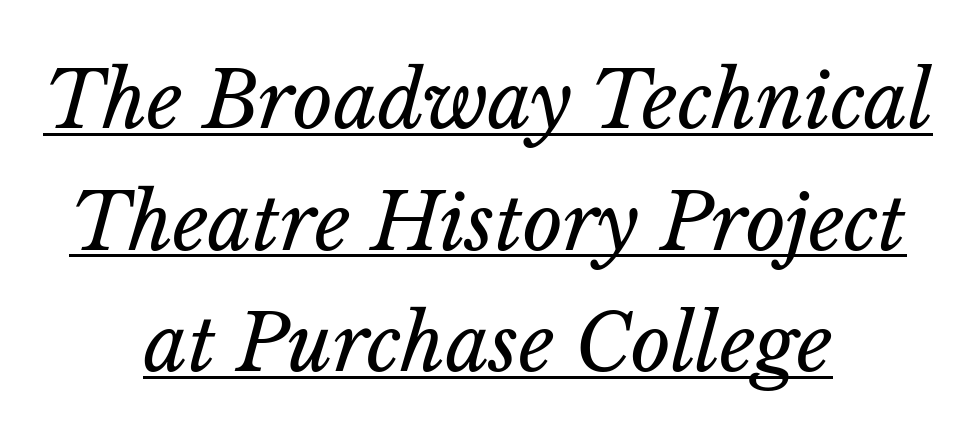
The image shows 77 px regular-weight type, italic (leaning right); set centered, normal line spacing (1.58x), normal letter spacing, underlined; low stroke contrast and a medium x-height.
